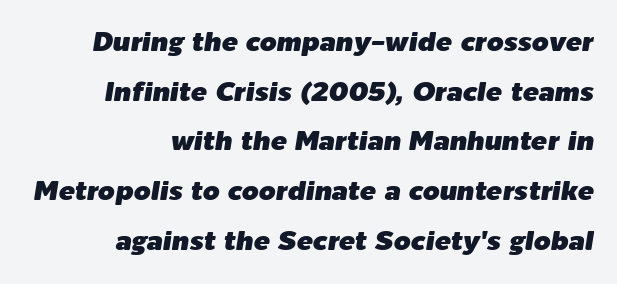
This rendering uses right alignment, leaving the left contour irregular. Check the space under the baseline: it is left empty. There is no visible air inserted between adjacent glyphs. The lettering tilts uniformly, giving the passage an italic look.
